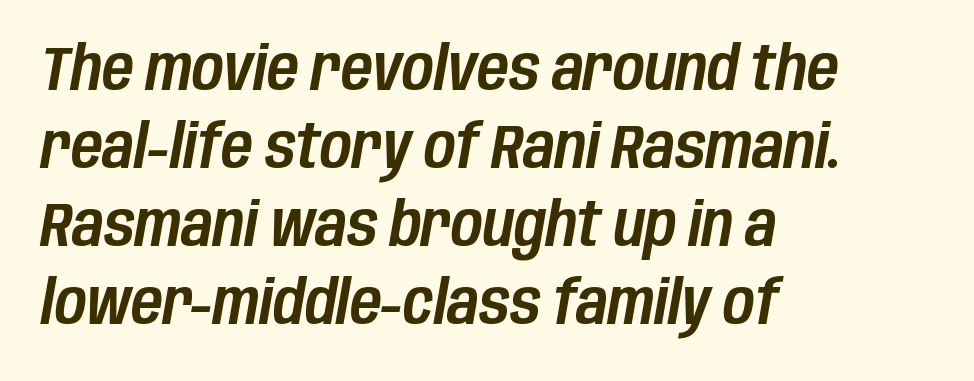
The image shows 61 px condensed type, italic (leaning right); set left-aligned, normal line spacing (1.28x), normal letter spacing, not underlined; low stroke contrast and a large x-height.
